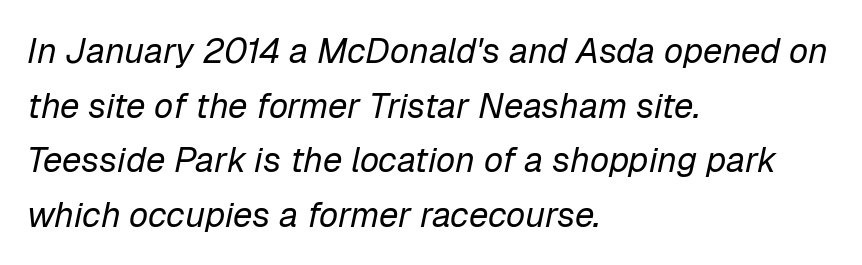
The image shows 35 px regular-weight type, italic (leaning right); set left-aligned, normal line spacing (1.56x), normal letter spacing, not underlined; low stroke contrast and a medium x-height.
